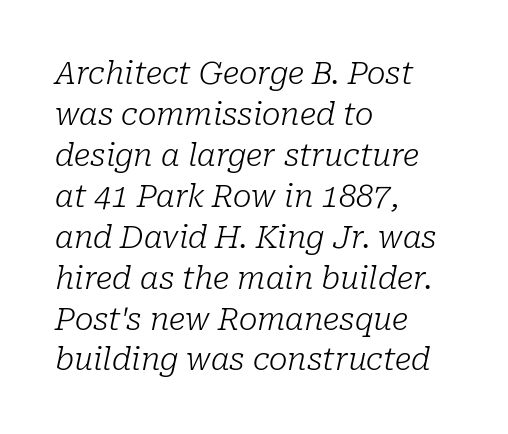
The image shows 31 px light serif type, italic (leaning right); set left-aligned, normal line spacing (1.32x), normal letter spacing, not underlined; low stroke contrast and a medium x-height.
